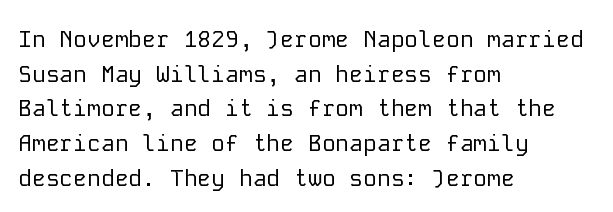
Q: Is the text bold? A: No.
Q: Is the text italic (slanted)? A: No, it is upright.
Q: Is the text underlined? A: No.
Q: How is the paragraph aligned? A: Left-aligned.
Q: Is the spacing between letters normal or unusually wide? A: Normal.
Q: Is the spacing between lines tight, normal or loose? A: Normal.
